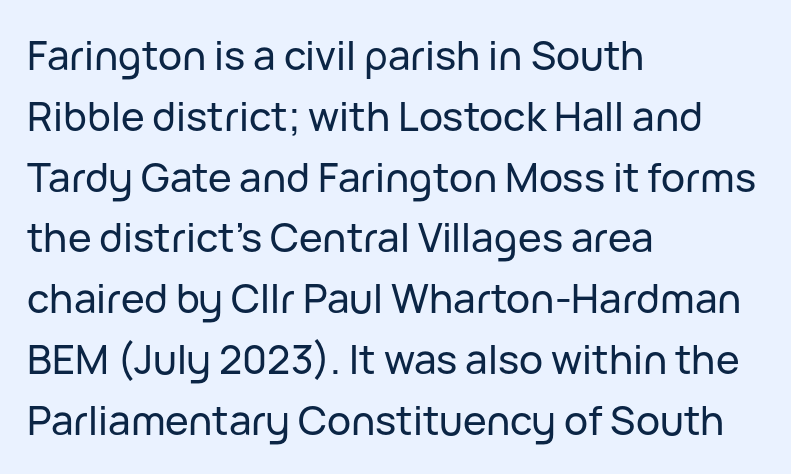
{"serif": "no", "italic": "no", "width": "normal", "stroke_contrast": "low", "x_height": "medium", "monospaced": "no", "underline": "no", "align": "left", "line_spacing": "normal", "line_spacing_ratio": 1.52, "letter_spacing": "normal", "letter_spacing_em": 0.0, "glyph_px": 40}
